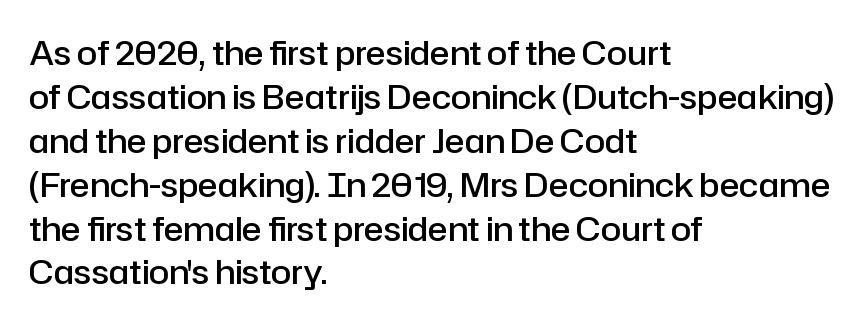
Q: Is the text bold? A: Semi-bold.
Q: Is the text italic (slanted)? A: No, it is upright.
Q: Is the typeface a serif or a sans-serif typeface? A: Sans-serif.
Q: Is the text underlined? A: No.
Q: How is the paragraph aligned? A: Left-aligned.
Q: Is the spacing between letters normal or unusually wide? A: Normal.
Q: Is the spacing between lines tight, normal or loose? A: Normal.
Q: Width (condensed, normal, or wide)? A: Normal.
Q: Stroke contrast? A: Low.
Q: x-height? A: Medium.
Q: Monospaced? A: No.
